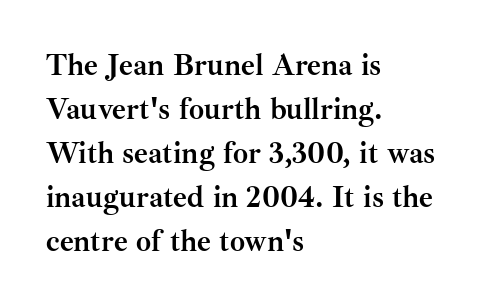
This sample has the flowing, uneven cadence of proportional lettering. I'd call this a serif setting — the letters wear small feet. Anything drawn beneath the words? Only blank space. A full-strength bold gives these letters their thick strokes. All the whitespace from short lines collects on the right.
